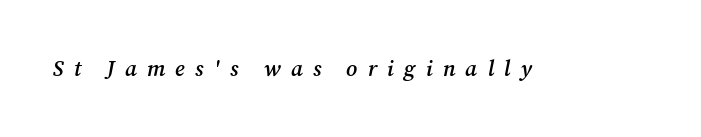
Loose tracking; the words dissolve into strings of separated letters. The passage shown leans; its letterforms are oblique. Plain, unruled lines of type. Does the weight exceed regular? Yes, but only to semibold.
